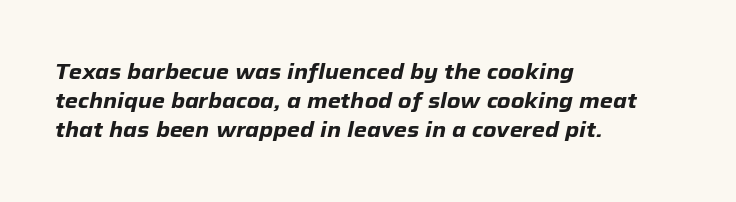
The image shows 21 px bold type, italic (leaning right); set left-aligned, normal line spacing (1.37x), normal letter spacing, not underlined.
